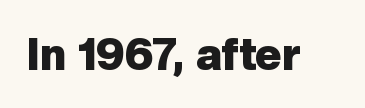
The image shows 45 px heavy sans-serif type, upright; set normal letter spacing, not underlined; low stroke contrast and a medium x-height.
